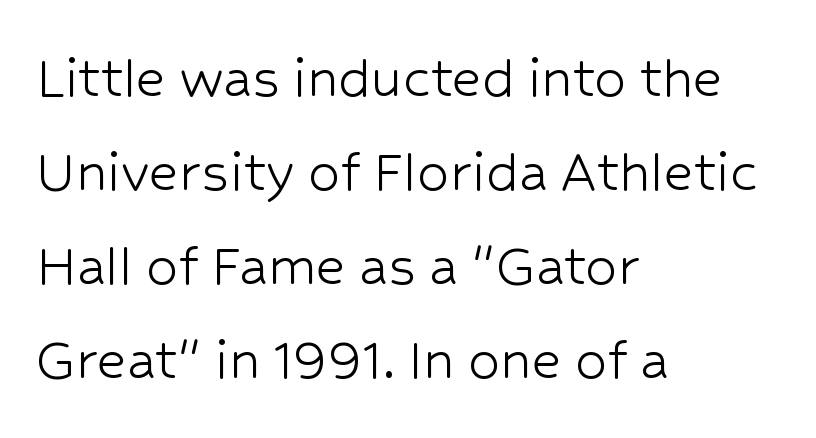
Nothing unusual about the tracking: characters are spaced as the font intends. Heft: none added — not bold. The type family on display is of the sans-serif kind. The passage shown is not underscored anywhere.
